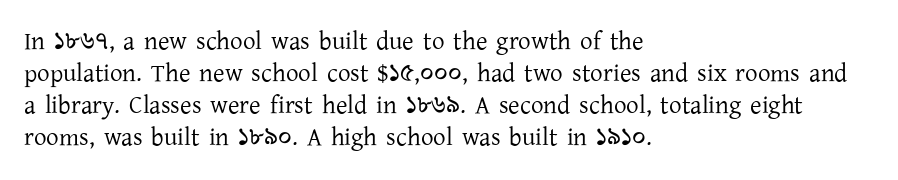
Q: Is the text bold? A: No.
Q: Is the text italic (slanted)? A: No, it is upright.
Q: Is the text underlined? A: No.
Q: How is the paragraph aligned? A: Left-aligned.
Q: Is the spacing between letters normal or unusually wide? A: Normal.
Q: Is the spacing between lines tight, normal or loose? A: Normal.
